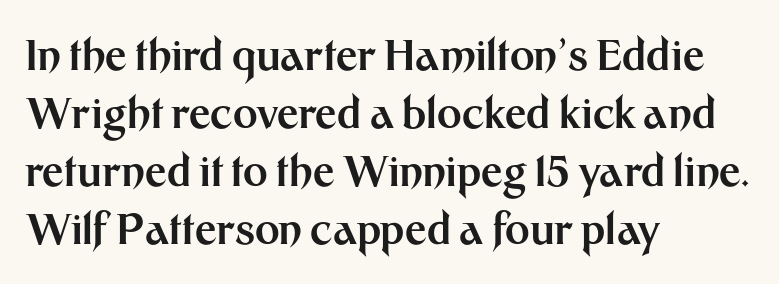
This is roman type, the default non-slanted kind. A student would call this left alignment; a typographer would say flush left, rag right. You could call the tracking neutral — neither tight nor loose. Decoration check: the copy has no underline.
